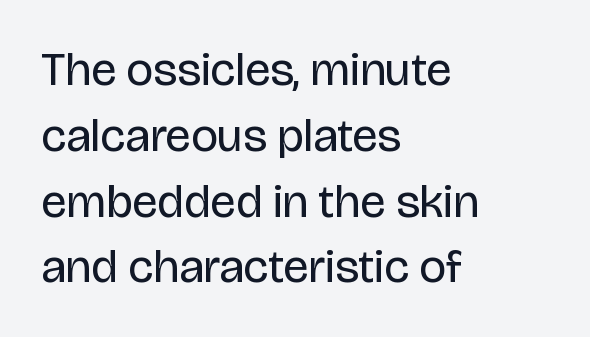
{"serif": "no", "italic": "no", "bold": "no", "weight": "regular", "width": "normal", "stroke_contrast": "low", "x_height": "large", "monospaced": "no", "underline": "no", "align": "left", "line_spacing": "normal", "line_spacing_ratio": 1.4, "letter_spacing": "normal", "letter_spacing_em": 0.0, "glyph_px": 47}
